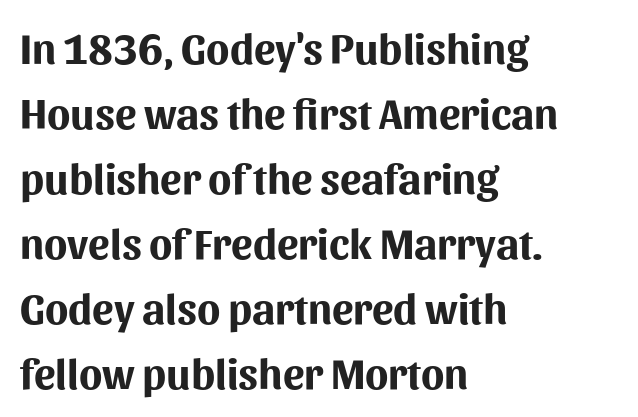
Q: Is the text bold? A: Yes.
Q: Is the text italic (slanted)? A: No, it is upright.
Q: Is the typeface a serif or a sans-serif typeface? A: Sans-serif.
Q: Is the text underlined? A: No.
Q: How is the paragraph aligned? A: Left-aligned.
Q: Is the spacing between letters normal or unusually wide? A: Normal.
Q: Is the spacing between lines tight, normal or loose? A: Normal.
Q: Width (condensed, normal, or wide)? A: Normal.
Q: Stroke contrast? A: Medium.
Q: x-height? A: Medium.
Q: Monospaced? A: No.
